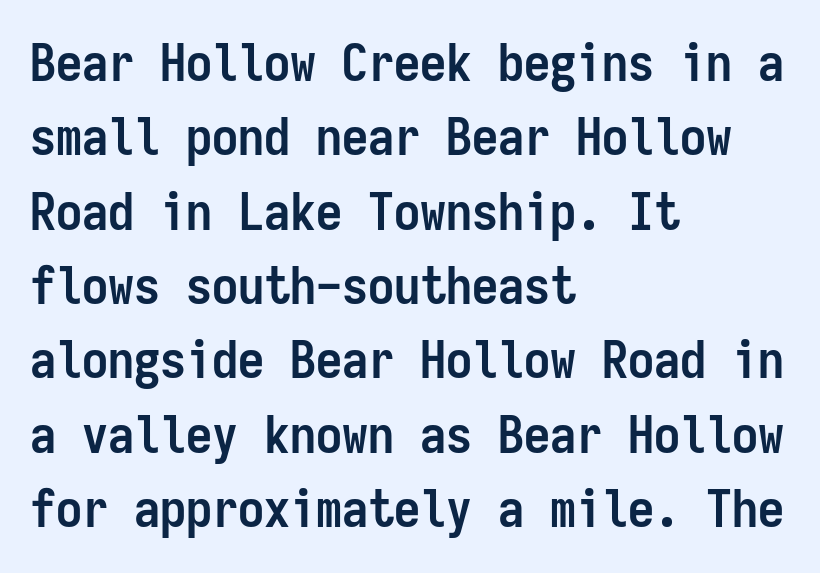
The text block is weighted toward the left margin, trailing off unevenly rightward. Observe the absence of serifs on each vertical stroke in this sample. Strong, thick strokes mark this as bold type. The glyphs are unaccompanied by any horizontal stroke below them.
